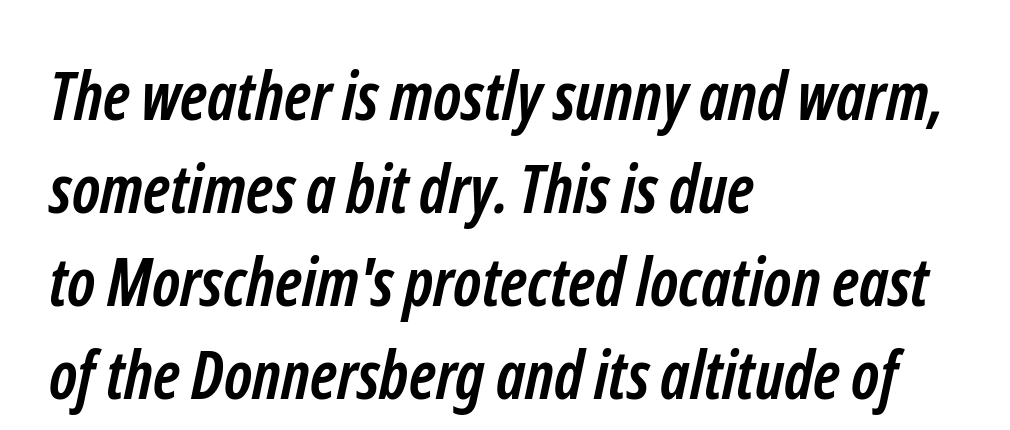
The image shows 66 px semibold, condensed sans-serif type; set left-aligned, normal line spacing (1.41x), normal letter spacing, not underlined; low stroke contrast and a medium x-height.
